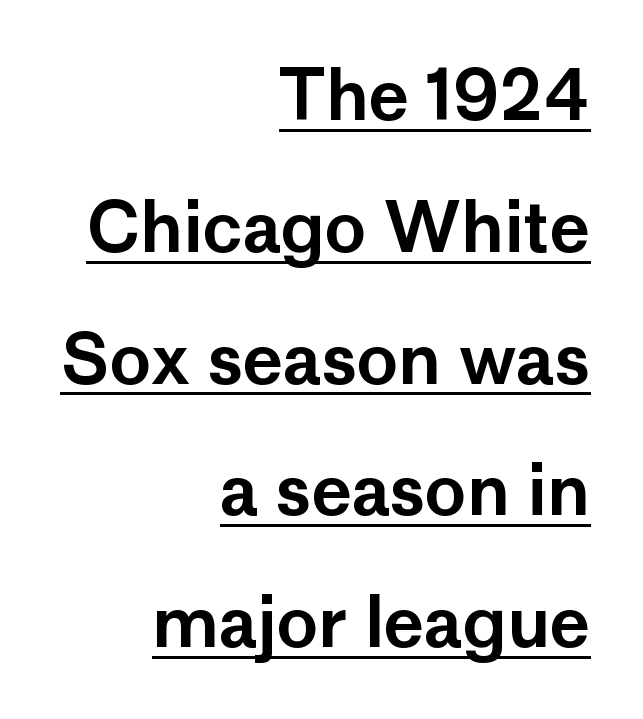
Q: Is the text italic (slanted)? A: No, it is upright.
Q: Is the typeface a serif or a sans-serif typeface? A: Sans-serif.
Q: Is the text underlined? A: Yes.
Q: How is the paragraph aligned? A: Right-aligned.
Q: Is the spacing between letters normal or unusually wide? A: Normal.
Q: Is the spacing between lines tight, normal or loose? A: Loose.
Q: Width (condensed, normal, or wide)? A: Normal.
Q: Stroke contrast? A: Low.
Q: x-height? A: Medium.
Q: Monospaced? A: No.
